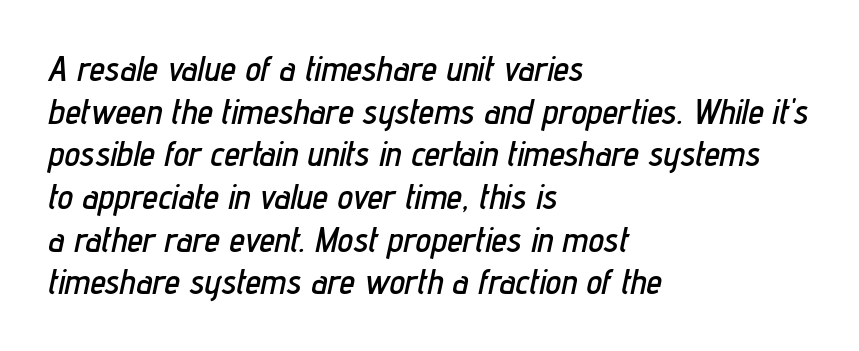
Q: Is the text italic (slanted)? A: Yes, it leans right by about 12 degrees.
Q: Is the text underlined? A: No.
Q: How is the paragraph aligned? A: Left-aligned.
Q: Is the spacing between letters normal or unusually wide? A: Normal.
Q: Width (condensed, normal, or wide)? A: Condensed.
Q: Stroke contrast? A: Low.
Q: x-height? A: Medium.
Q: Monospaced? A: No.
